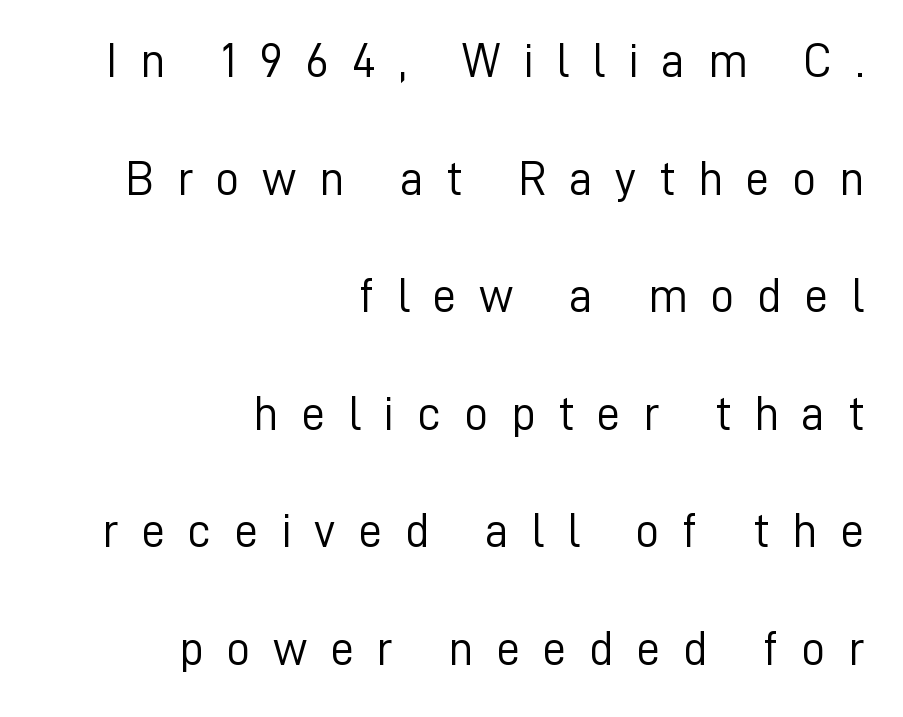
Q: Is the text bold? A: No.
Q: Is the text italic (slanted)? A: No, it is upright.
Q: Is the typeface a serif or a sans-serif typeface? A: Sans-serif.
Q: Is the text underlined? A: No.
Q: How is the paragraph aligned? A: Right-aligned.
Q: Is the spacing between letters normal or unusually wide? A: Unusually wide.
Q: Is the spacing between lines tight, normal or loose? A: Loose.
Q: Width (condensed, normal, or wide)? A: Normal.
Q: Stroke contrast? A: Low.
Q: x-height? A: Medium.
Q: Monospaced? A: No.
